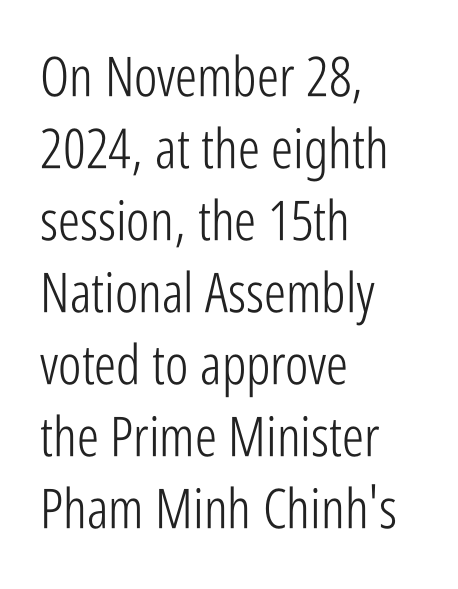
Upright lettering throughout. Varying glyph widths throughout — classic text-font behaviour. Evenly set lines give the paragraph a standard silhouette. Words appear dense and cohesive because spacing is normal. Caption: multi-line text, flush left, ragged right. The typeface has the unassuming heft of standard copy or less.
